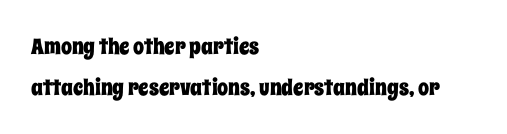
Ordinary non-slanted type is in use. Short and long lines alike share a common starting point at left. Clear beneath every line of the passage. These lines keep a tight, regular rhythm from letter to letter.
